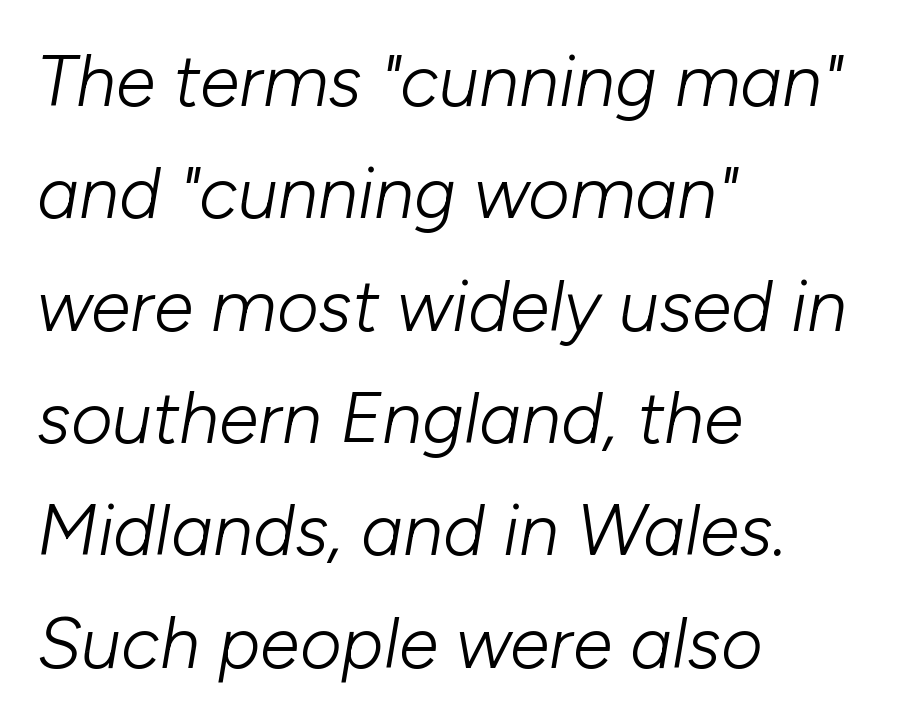
{"italic": "yes", "lean": "right", "slant_degrees": 10, "bold": "no", "weight": "light", "width": "normal", "stroke_contrast": "low", "x_height": "medium", "monospaced": "no", "underline": "no", "align": "left", "line_spacing": "normal", "line_spacing_ratio": 1.56, "letter_spacing": "normal", "letter_spacing_em": 0.0, "glyph_px": 72}
